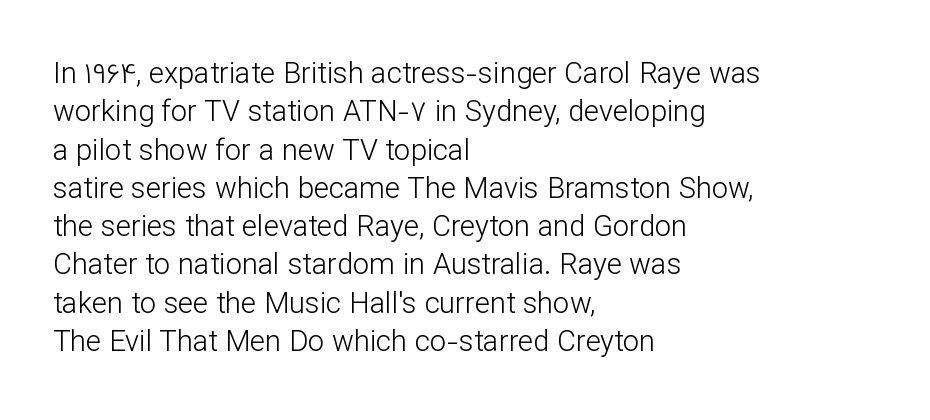
The image shows 29 px light sans-serif type, upright; set left-aligned, normal line spacing (1.32x), normal letter spacing, not underlined; low stroke contrast and a medium x-height.
